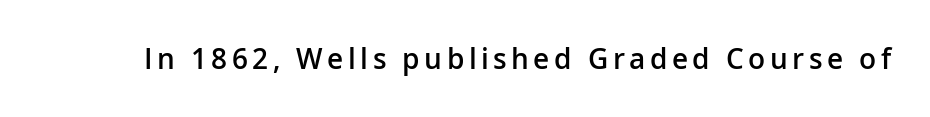
Q: Is the text bold? A: Semi-bold.
Q: Is the text italic (slanted)? A: No, it is upright.
Q: Is the typeface a serif or a sans-serif typeface? A: Sans-serif.
Q: Is the text underlined? A: No.
Q: Width (condensed, normal, or wide)? A: Normal.
Q: Stroke contrast? A: Low.
Q: x-height? A: Medium.
Q: Monospaced? A: No.
